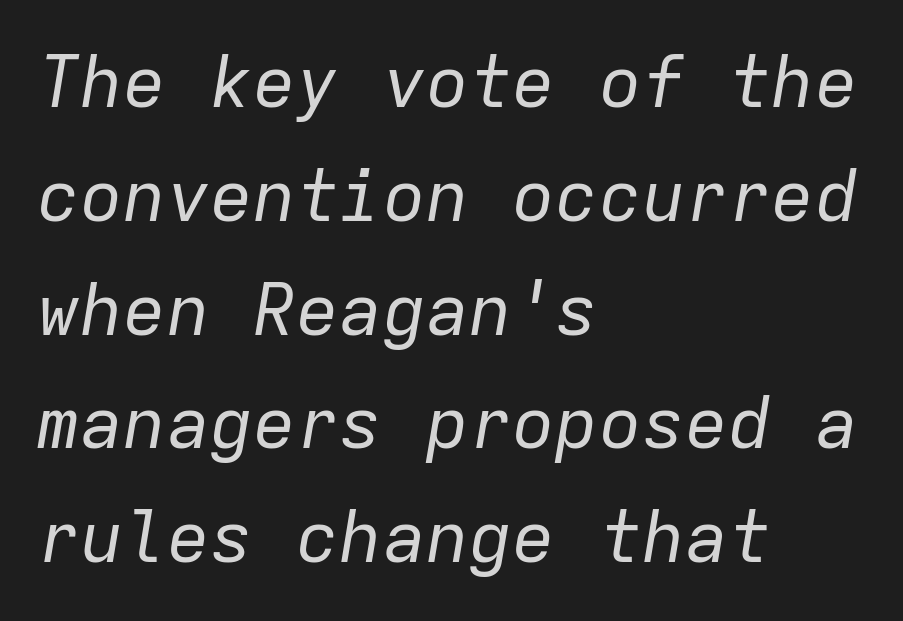
Q: Is the text bold? A: No.
Q: Is the text italic (slanted)? A: Yes, it leans right by about 9 degrees.
Q: Is the text underlined? A: No.
Q: How is the paragraph aligned? A: Left-aligned.
Q: Is the spacing between letters normal or unusually wide? A: Normal.
Q: Is the spacing between lines tight, normal or loose? A: Normal.
Q: Width (condensed, normal, or wide)? A: Normal.
Q: Stroke contrast? A: Low.
Q: x-height? A: Medium.
Q: Monospaced? A: Yes.
